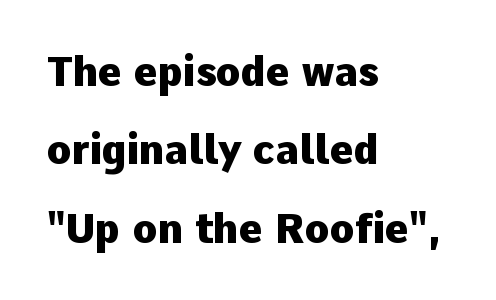
Do the letters lean? They stand straight. Typeset ragged right — the left edge is the straight one. Spacing between characters is what you'd get straight out of the box. Do the characters align in a grid? No, the font is proportional. Does the weight exceed regular? Yes, all the way to bold. The baseline area is clear.
